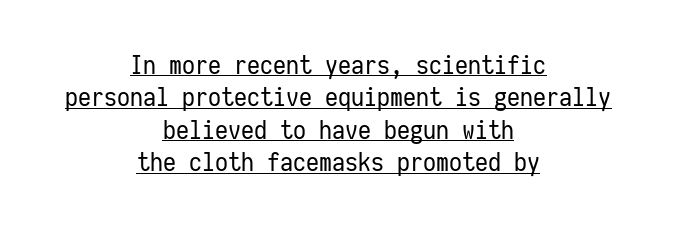
Q: Is the text bold? A: No.
Q: Is the text italic (slanted)? A: No, it is upright.
Q: Is the text underlined? A: Yes.
Q: How is the paragraph aligned? A: Centered.
Q: Is the spacing between letters normal or unusually wide? A: Normal.
Q: Is the spacing between lines tight, normal or loose? A: Normal.
